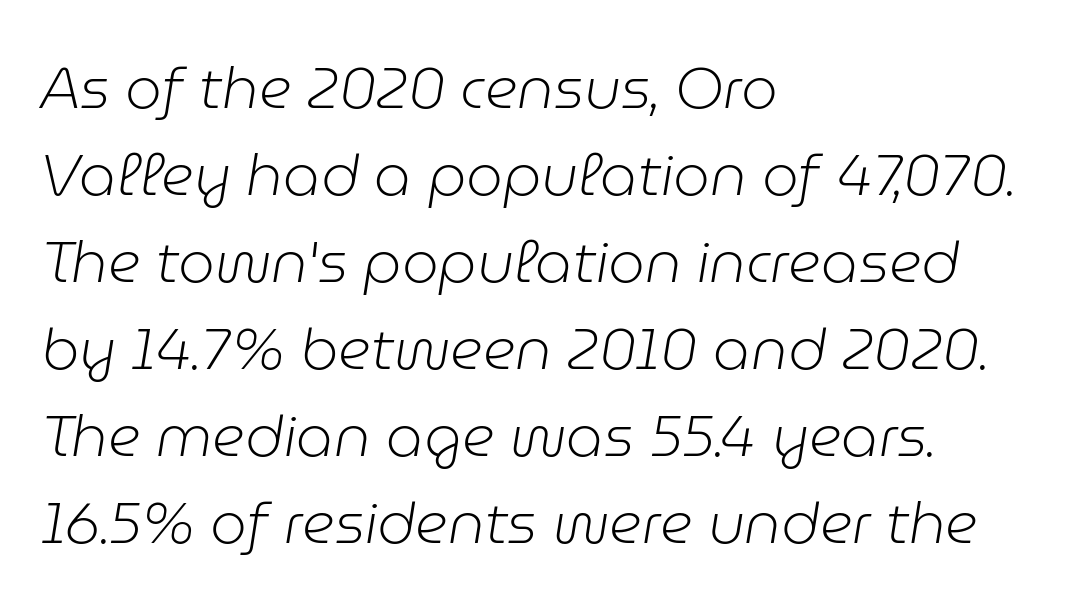
Q: Is the text bold? A: No.
Q: Is the text italic (slanted)? A: Yes, it leans right by about 9 degrees.
Q: Is the text underlined? A: No.
Q: How is the paragraph aligned? A: Left-aligned.
Q: Is the spacing between letters normal or unusually wide? A: Normal.
Q: Is the spacing between lines tight, normal or loose? A: Normal.
Q: Width (condensed, normal, or wide)? A: Normal.
Q: Stroke contrast? A: Low.
Q: x-height? A: Medium.
Q: Monospaced? A: No.
